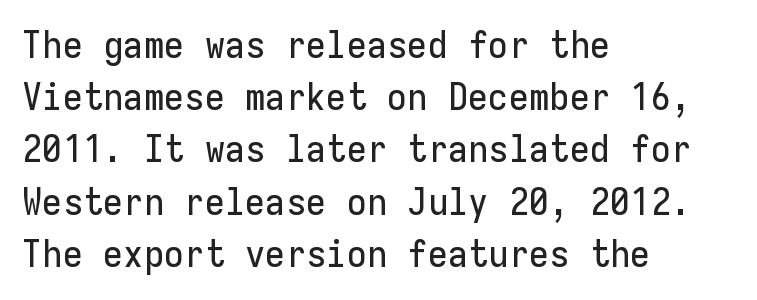
The rendering uses typewriter-style spacing with identical character cells. Layout note: lines flush left. The text was rendered using a sans face with plain stroke endings. The rendering uses a moderate line-height, typical for paragraphs. Honestly, the letter spacing is just normal — you wouldn't notice it. Check under the words: just untouched page.
